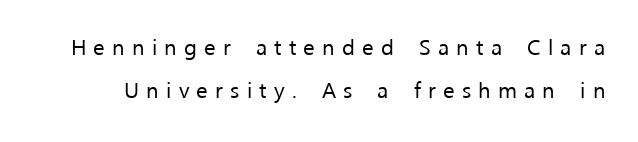
Q: Is the text bold? A: No.
Q: Is the text italic (slanted)? A: No, it is upright.
Q: Is the text underlined? A: No.
Q: Is the spacing between letters normal or unusually wide? A: Unusually wide.
Q: Is the spacing between lines tight, normal or loose? A: Loose.
